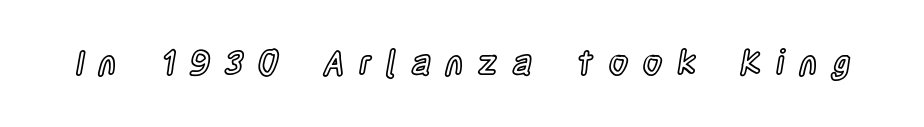
Q: Is the text italic (slanted)? A: Yes.
Q: Is the text underlined? A: No.
Q: Is the spacing between letters normal or unusually wide? A: Unusually wide.
Q: Width (condensed, normal, or wide)? A: Condensed.
Q: x-height? A: Large.
Q: Monospaced? A: No.
